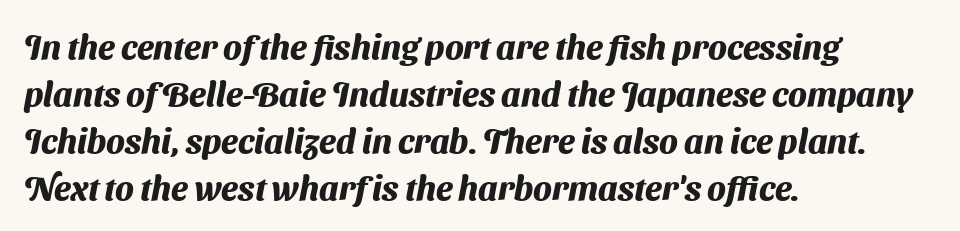
You could call the tracking neutral — neither tight nor loose. Bold? Absolutely — the strokes are thick and heavy. This rendering uses left alignment, leaving the right contour irregular. Serif or sans? Sans — the stroke terminals are bare. Type without underlining. This block has exactly the height ordinary leading produces.
